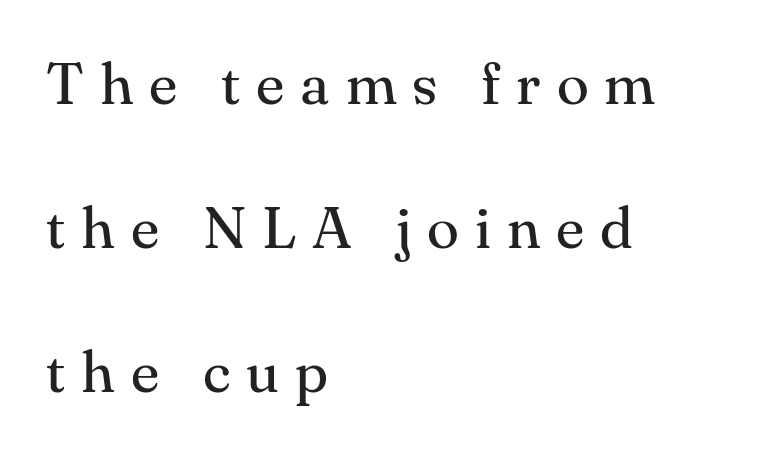
Q: Is the text bold? A: No.
Q: Is the text italic (slanted)? A: No, it is upright.
Q: Is the typeface a serif or a sans-serif typeface? A: Serif.
Q: Is the text underlined? A: No.
Q: How is the paragraph aligned? A: Left-aligned.
Q: Is the spacing between letters normal or unusually wide? A: Unusually wide.
Q: Is the spacing between lines tight, normal or loose? A: Loose.
Q: Width (condensed, normal, or wide)? A: Normal.
Q: Stroke contrast? A: Medium.
Q: x-height? A: Small.
Q: Monospaced? A: No.
